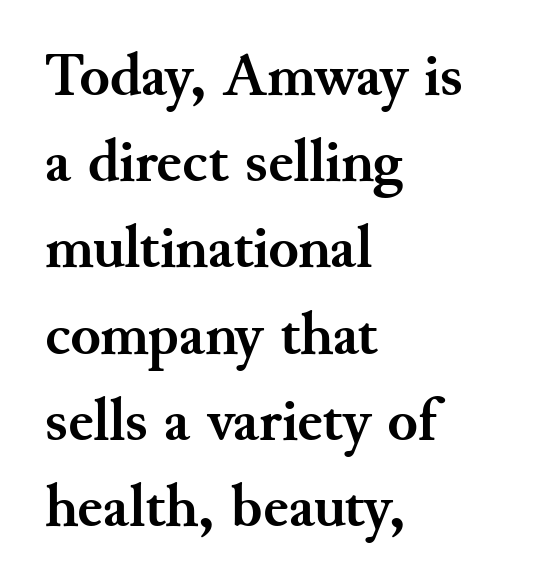
Q: Is the text bold? A: Yes.
Q: Is the text italic (slanted)? A: No, it is upright.
Q: Is the typeface a serif or a sans-serif typeface? A: Serif.
Q: Is the text underlined? A: No.
Q: How is the paragraph aligned? A: Left-aligned.
Q: Is the spacing between letters normal or unusually wide? A: Normal.
Q: Is the spacing between lines tight, normal or loose? A: Normal.
Q: Width (condensed, normal, or wide)? A: Normal.
Q: Stroke contrast? A: Medium.
Q: x-height? A: Small.
Q: Monospaced? A: No.
